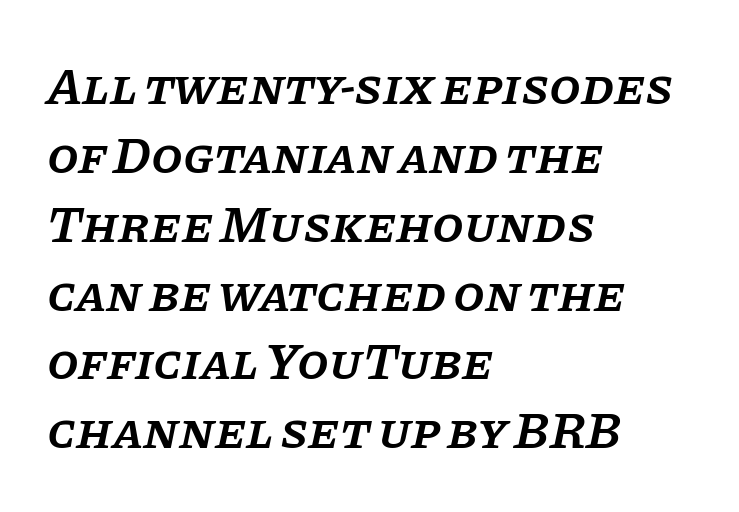
{"serif": "yes", "italic": "yes", "lean": "right", "slant_degrees": 11, "bold": "semi", "weight": "semibold", "width": "normal", "stroke_contrast": "low", "x_height": "large", "monospaced": "no", "underline": "no", "align": "left", "line_spacing": "normal", "line_spacing_ratio": 1.35, "letter_spacing": "normal", "letter_spacing_em": 0.0, "glyph_px": 51}
